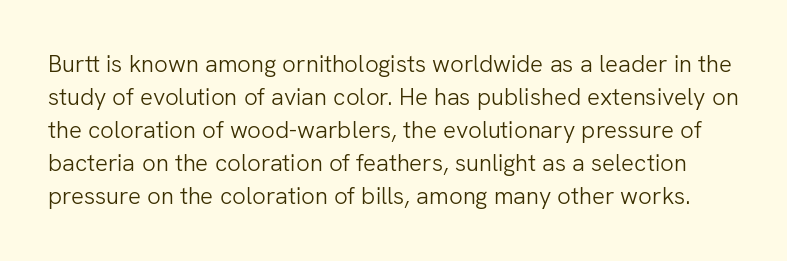
Observe the ordinary spacing: letters are neighbours, not strangers. The typeface has the unassuming heft of standard copy or less. The words here are not underlined. This is roman type, the default non-slanted kind. Notice how descenders clear the ascenders below comfortably — that's standard leading.
